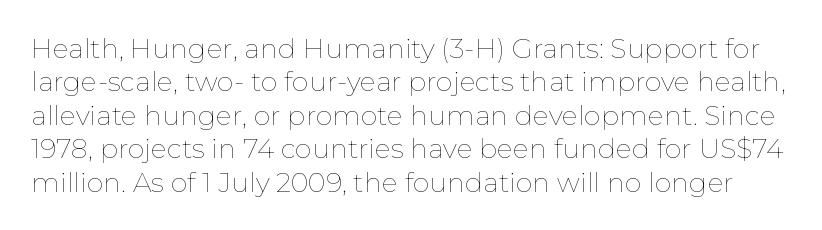
{"italic": "no", "bold": "no", "underline": "no", "line_spacing_ratio": 1.24, "letter_spacing": "normal", "letter_spacing_em": 0.0, "glyph_px": 27}
